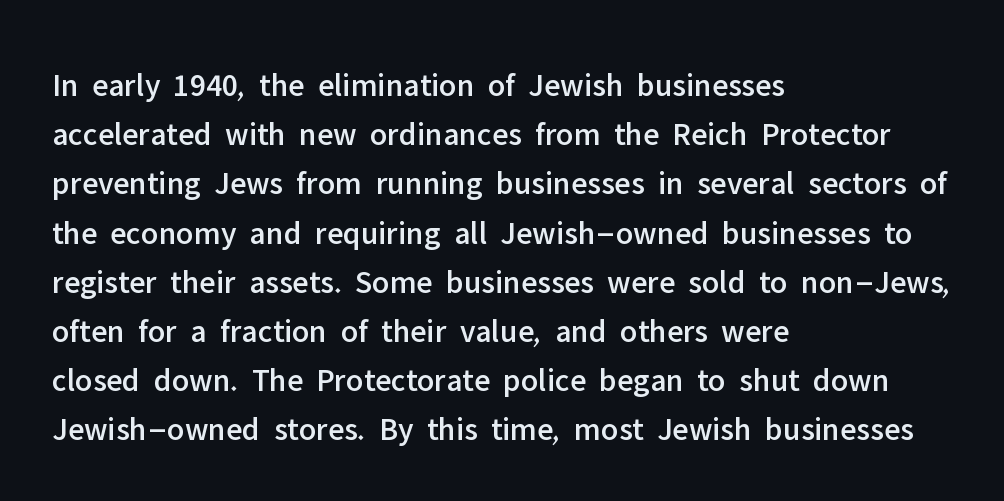
The passage shown has conventional tracking throughout. Varying glyph widths throughout — classic text-font behaviour. Posture: vertical. Vertical spacing — default. Nothing sits at the stroke ends, so this counts as sans-serif. This rendering features lettering with no underline.
